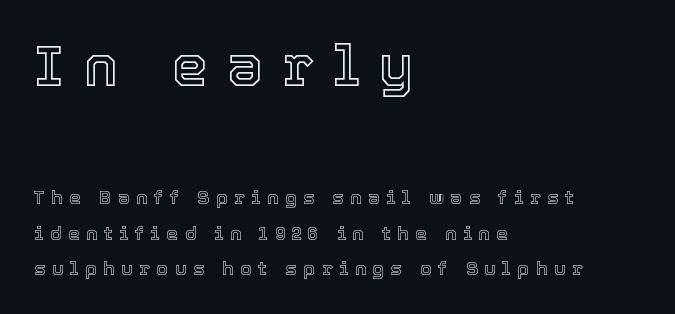
{"italic": "no", "width": "normal", "x_height": "medium", "monospaced": "no", "underline": "no", "align": "left", "line_spacing_ratio": 1.87, "letter_spacing": "wide", "letter_spacing_em": 0.34, "larger_block": "first", "size_ratio": 3.0, "glyph_px": 57}
